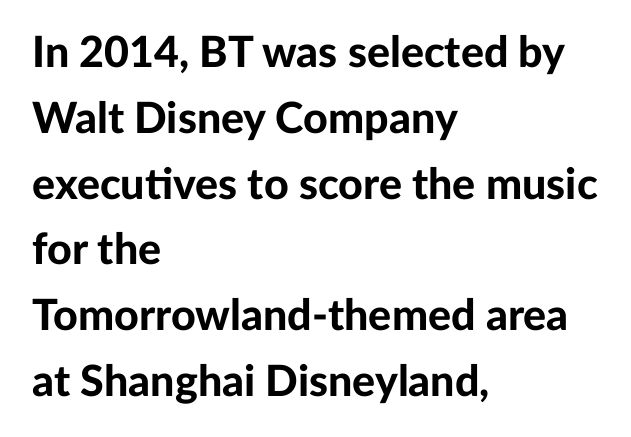
{"serif": "no", "italic": "no", "bold": "yes", "weight": "bold", "width": "normal", "stroke_contrast": "low", "x_height": "medium", "monospaced": "no", "underline": "no", "align": "left", "line_spacing": "normal", "line_spacing_ratio": 1.53, "letter_spacing": "normal", "letter_spacing_em": 0.0, "glyph_px": 43}
